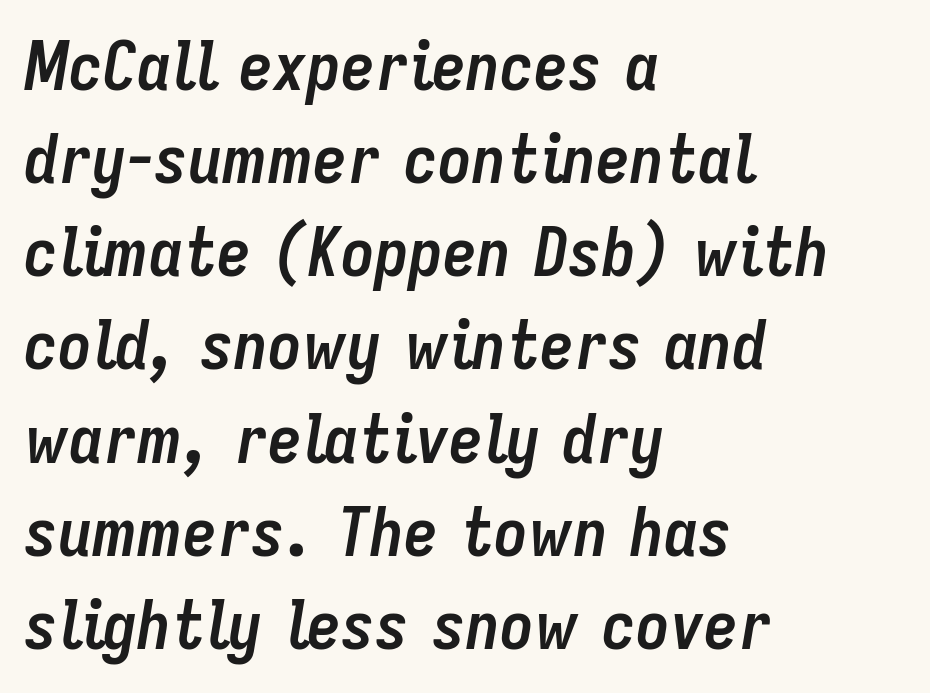
The paragraph has a hard left edge and a soft right edge. The area under the type is left untouched. The letters sit at their default tracking, neither squeezed nor spread. Style check: oblique. The face used here has the dense, thick strokes of a bold.
